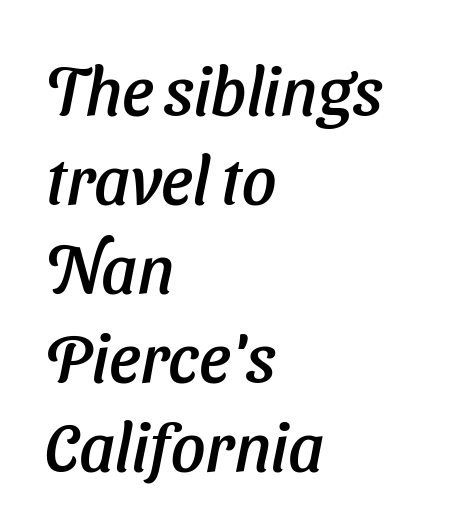
{"italic": "yes", "lean": "right", "slant_degrees": 11, "width": "normal", "stroke_contrast": "low", "x_height": "medium", "monospaced": "no", "underline": "no", "align": "left", "line_spacing": "normal", "line_spacing_ratio": 1.31, "letter_spacing": "normal", "letter_spacing_em": 0.0, "glyph_px": 68}
